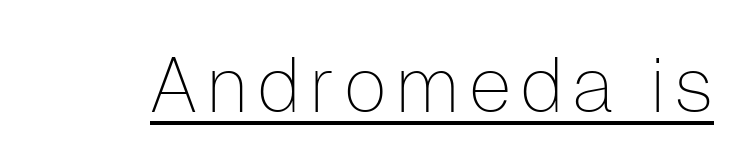
{"serif": "no", "italic": "no", "bold": "no", "weight": "thin", "width": "normal", "stroke_contrast": "low", "x_height": "medium", "monospaced": "no", "underline": "yes", "glyph_px": 77}
